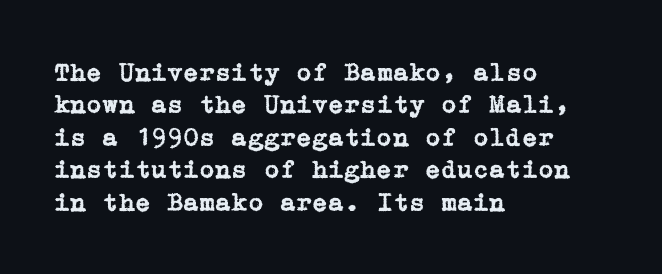
Q: Is the text italic (slanted)? A: No, it is upright.
Q: Is the text underlined? A: No.
Q: How is the paragraph aligned? A: Left-aligned.
Q: Is the spacing between letters normal or unusually wide? A: Normal.
Q: Is the spacing between lines tight, normal or loose? A: Normal.
